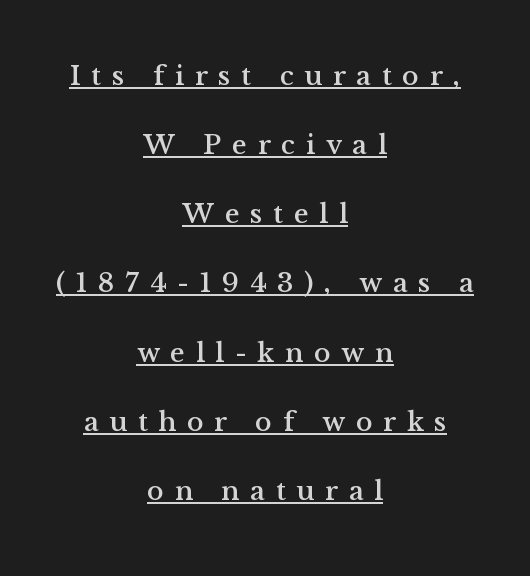
You could not count columns in this text — the font is proportionally spaced. Does extra space separate the letters? Yes, quite a lot of it. Posture: vertical. Horizontal alignment here is central, giving a formal, balanced look. The glyphs in this specimen are seriffed. A typesetter would call this leading open, well beyond the default.
